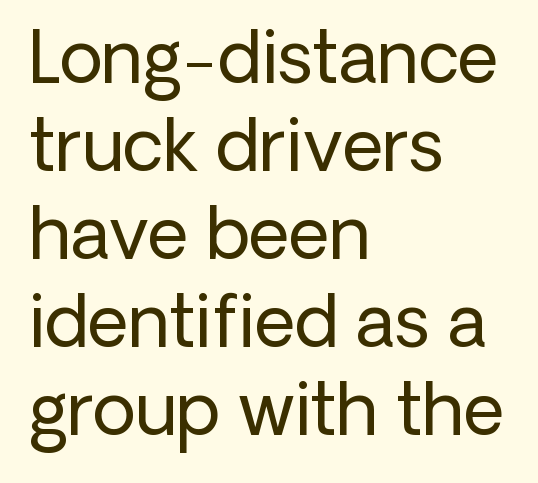
The image shows 71 px regular-weight sans-serif type, upright; set left-aligned, line spacing 1.24x, normal letter spacing, not underlined; low stroke contrast and a medium x-height.
